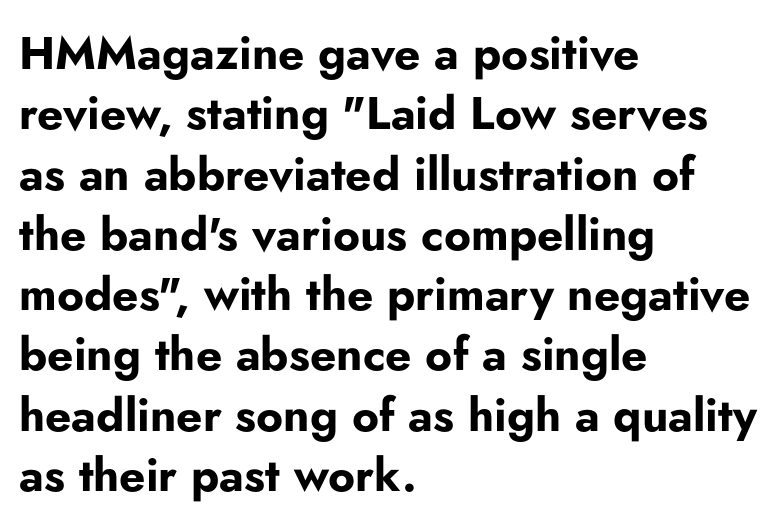
The passage shown is typeset with a sans-serif family. If you measured baseline to baseline, you'd find a middling distance. Is there any slant? The stems are plumb. These lines keep a tight, regular rhythm from letter to letter.
